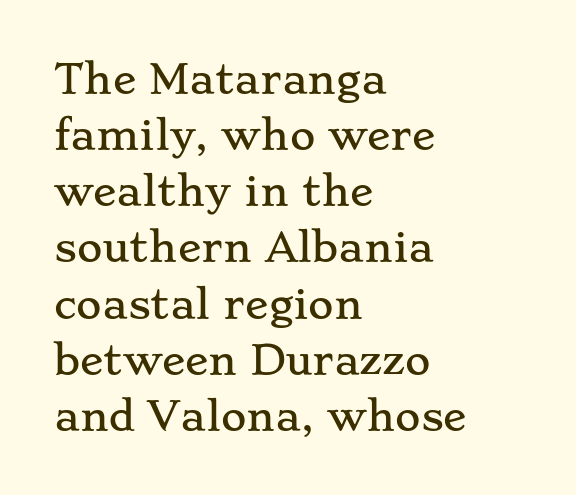
Q: Is the text italic (slanted)? A: No, it is upright.
Q: Is the typeface a serif or a sans-serif typeface? A: Serif.
Q: Is the text underlined? A: No.
Q: How is the paragraph aligned? A: Left-aligned.
Q: Is the spacing between letters normal or unusually wide? A: Normal.
Q: Is the spacing between lines tight, normal or loose? A: Normal.
Q: Width (condensed, normal, or wide)? A: Wide.
Q: Stroke contrast? A: Low.
Q: x-height? A: Small.
Q: Monospaced? A: No.
